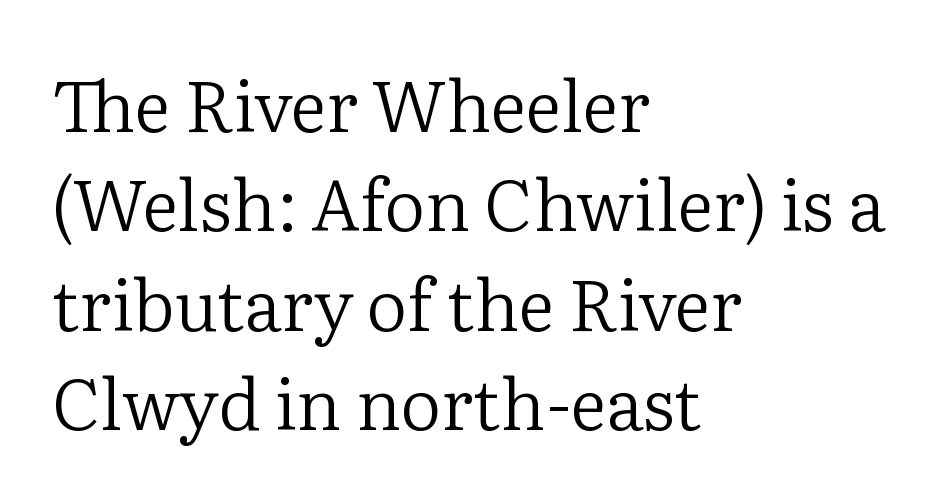
The image shows 71 px regular-weight serif type, upright; set left-aligned, normal line spacing (1.4x), normal letter spacing, not underlined; low stroke contrast and a medium x-height.
